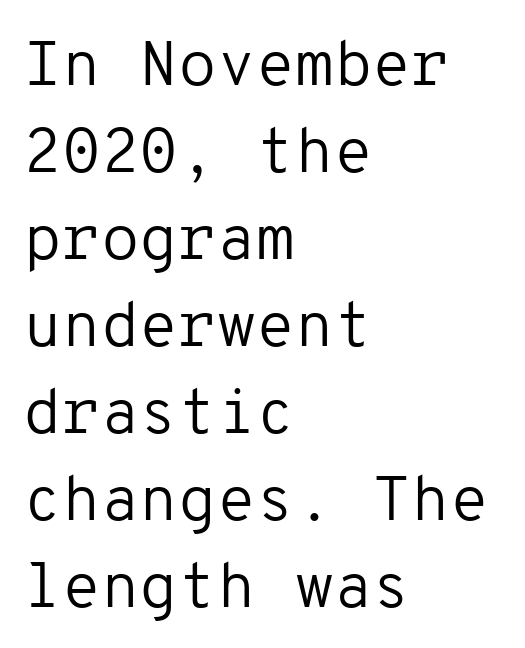
Q: Is the text bold? A: No.
Q: Is the text italic (slanted)? A: No, it is upright.
Q: Is the typeface a serif or a sans-serif typeface? A: Sans-serif.
Q: Is the text underlined? A: No.
Q: How is the paragraph aligned? A: Left-aligned.
Q: Is the spacing between letters normal or unusually wide? A: Normal.
Q: Is the spacing between lines tight, normal or loose? A: Normal.
Q: Width (condensed, normal, or wide)? A: Normal.
Q: Stroke contrast? A: Low.
Q: x-height? A: Medium.
Q: Monospaced? A: Yes.
